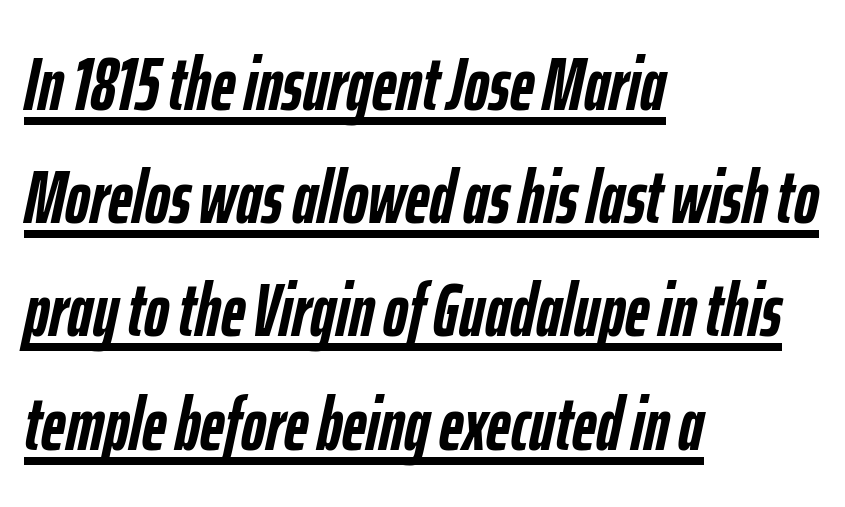
Q: Is the text bold? A: Yes.
Q: Is the text italic (slanted)? A: Yes, it leans right by about 12 degrees.
Q: Is the text underlined? A: Yes.
Q: How is the paragraph aligned? A: Left-aligned.
Q: Is the spacing between letters normal or unusually wide? A: Normal.
Q: Is the spacing between lines tight, normal or loose? A: Normal.
Q: Width (condensed, normal, or wide)? A: Condensed.
Q: Stroke contrast? A: Low.
Q: x-height? A: Medium.
Q: Monospaced? A: No.
